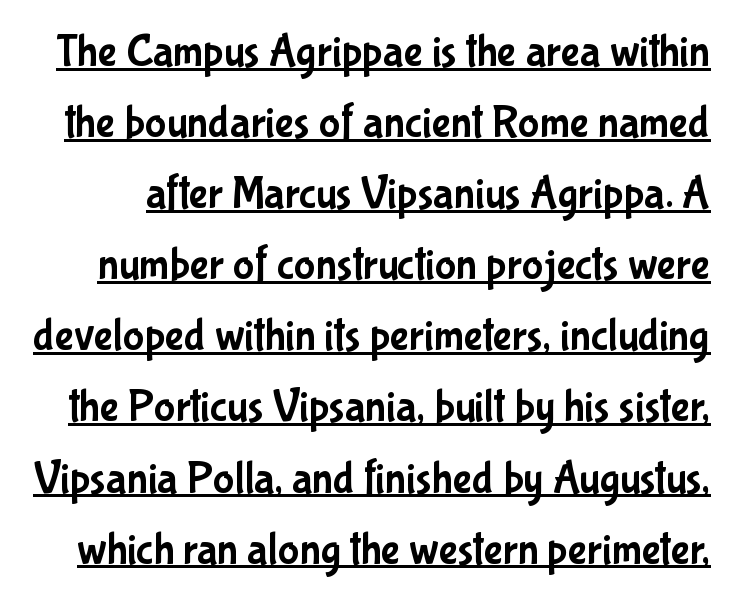
The image shows 45 px condensed sans-serif type, upright; set normal line spacing (1.58x), normal letter spacing, underlined; low stroke contrast and a medium x-height.
